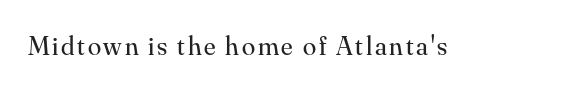
The image shows 27 px text type, upright; set not underlined.
